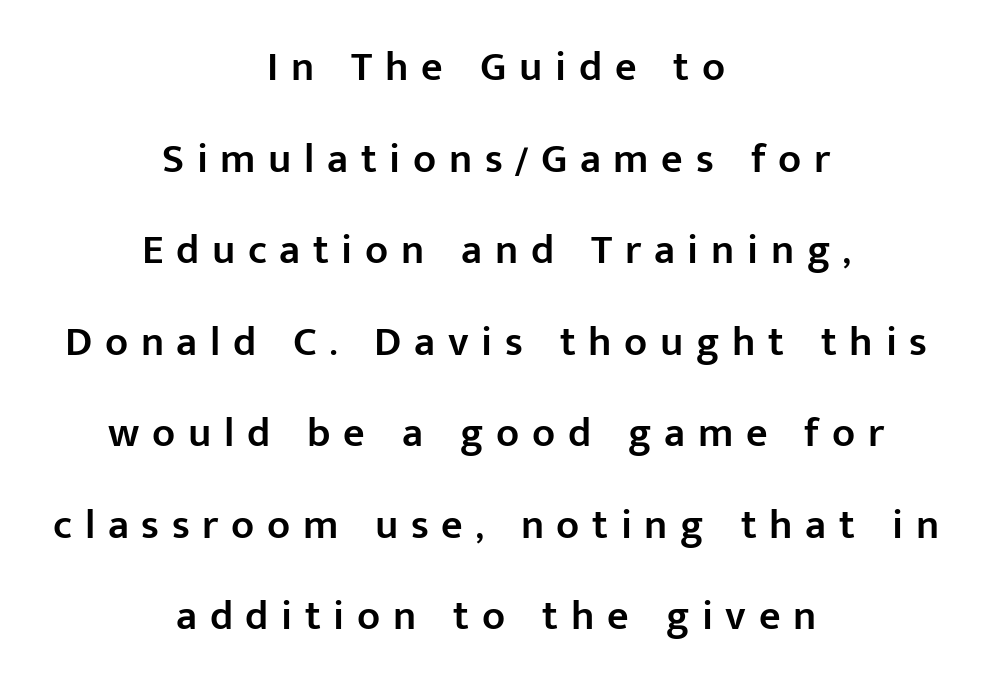
Q: Is the text bold? A: Semi-bold.
Q: Is the text italic (slanted)? A: No, it is upright.
Q: Is the typeface a serif or a sans-serif typeface? A: Sans-serif.
Q: Is the text underlined? A: No.
Q: How is the paragraph aligned? A: Centered.
Q: Is the spacing between letters normal or unusually wide? A: Unusually wide.
Q: Is the spacing between lines tight, normal or loose? A: Loose.
Q: Width (condensed, normal, or wide)? A: Normal.
Q: Stroke contrast? A: Low.
Q: x-height? A: Medium.
Q: Monospaced? A: No.
